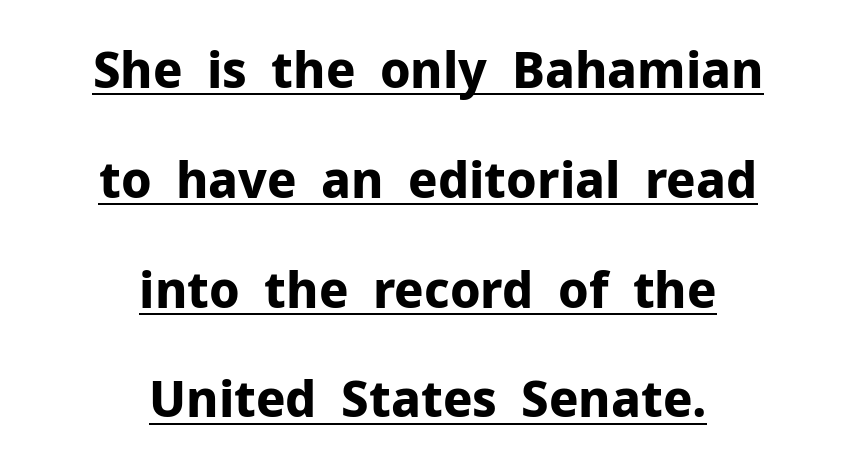
{"serif": "no", "italic": "no", "bold": "yes", "weight": "bold", "width": "normal", "stroke_contrast": "low", "x_height": "medium", "monospaced": "no", "underline": "yes", "align": "center", "line_spacing": "loose", "line_spacing_ratio": 2.24, "letter_spacing": "normal", "letter_spacing_em": 0.0, "glyph_px": 49}
